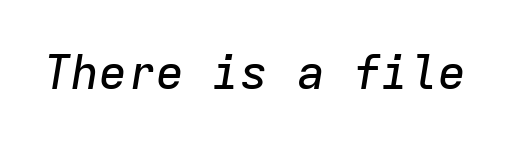
Q: Is the text italic (slanted)? A: Yes, it leans right by about 9 degrees.
Q: Is the text underlined? A: No.
Q: Is the spacing between letters normal or unusually wide? A: Normal.
Q: Width (condensed, normal, or wide)? A: Normal.
Q: Stroke contrast? A: Low.
Q: x-height? A: Medium.
Q: Monospaced? A: Yes.
